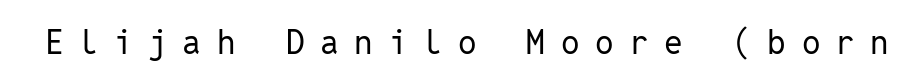
{"serif": "no", "italic": "no", "bold": "no", "weight": "regular", "width": "normal", "stroke_contrast": "low", "x_height": "medium", "monospaced": "yes", "underline": "no", "letter_spacing": "wide", "letter_spacing_em": 0.48, "glyph_px": 33}
